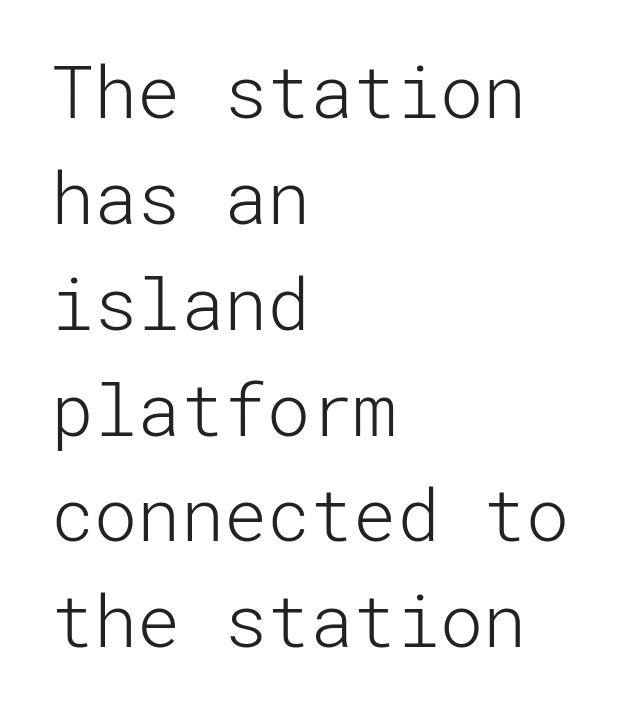
Q: Is the text bold? A: No.
Q: Is the text italic (slanted)? A: No, it is upright.
Q: Is the typeface a serif or a sans-serif typeface? A: Sans-serif.
Q: Is the text underlined? A: No.
Q: How is the paragraph aligned? A: Left-aligned.
Q: Is the spacing between letters normal or unusually wide? A: Normal.
Q: Is the spacing between lines tight, normal or loose? A: Normal.
Q: Width (condensed, normal, or wide)? A: Normal.
Q: Stroke contrast? A: Low.
Q: x-height? A: Medium.
